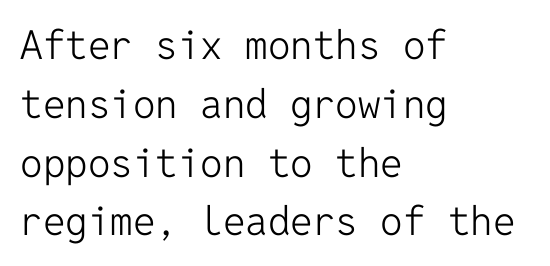
Nope, no serifs anywhere on these letters. Notice how descenders clear the ascenders below comfortably — that's standard leading. Here the designer chose a console-style face with uniform glyph widths. Every row of glyphs begins at an identical x-position on the left.
